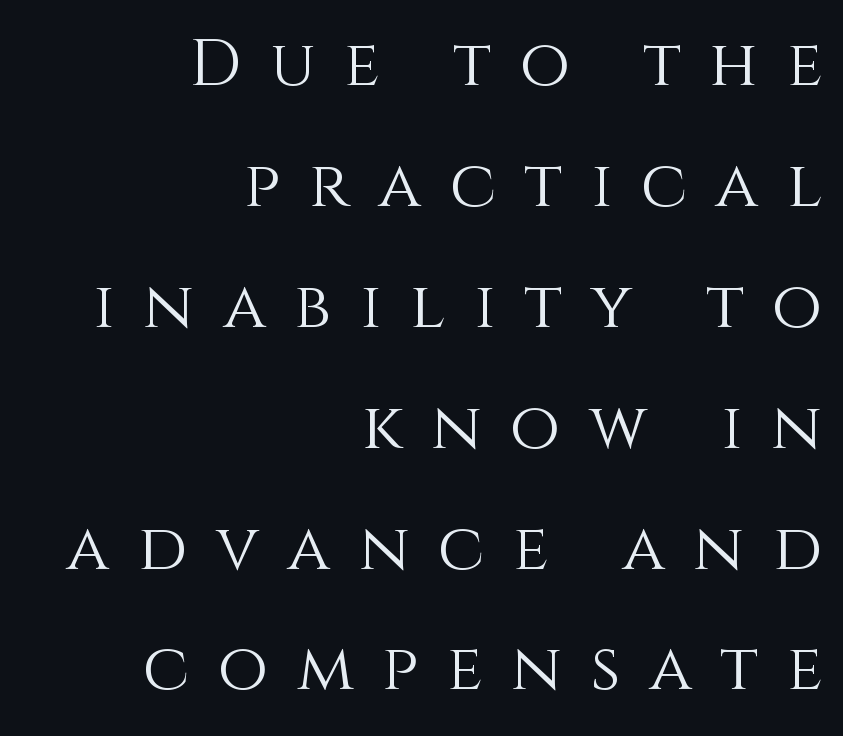
Q: Is the text bold? A: No.
Q: Is the text italic (slanted)? A: No, it is upright.
Q: Is the text underlined? A: No.
Q: How is the paragraph aligned? A: Right-aligned.
Q: Is the spacing between letters normal or unusually wide? A: Unusually wide.
Q: Width (condensed, normal, or wide)? A: Normal.
Q: x-height? A: Large.
Q: Monospaced? A: No.
